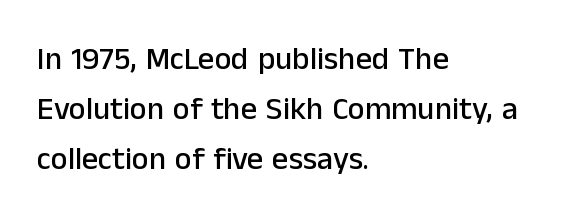
The image shows 32 px sans-serif type, upright; set left-aligned, normal line spacing (1.56x), normal letter spacing, not underlined; low stroke contrast and a medium x-height.
